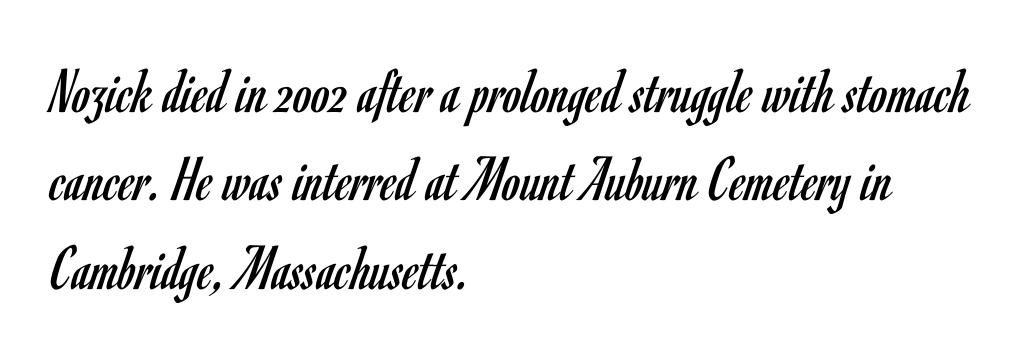
{"serif": "no", "bold": "no", "weight": "regular", "width": "condensed", "stroke_contrast": "low", "x_height": "small", "monospaced": "no", "underline": "no", "align": "left", "line_spacing": "normal", "line_spacing_ratio": 1.36, "letter_spacing": "normal", "letter_spacing_em": 0.0, "glyph_px": 65}
